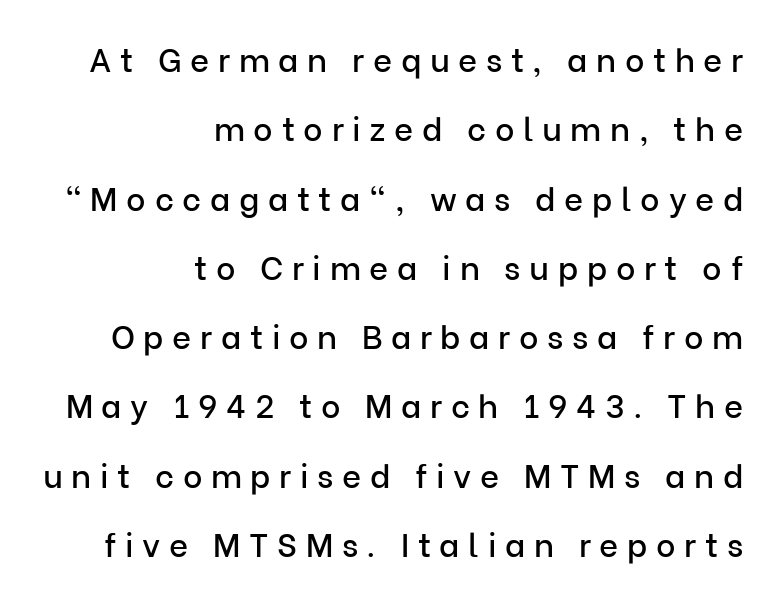
This block would shrink considerably if given ordinary leading; it's expanded now. A bare baseline throughout the passage. I'd call this a sans setting — the letters go barefoot. Compared with a flush-left layout, this one pins lines to the opposite, right side. Unlike italic type, these characters show no tilt at all.
